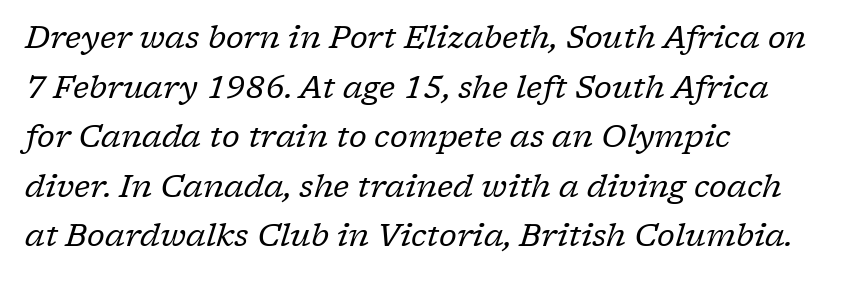
One glance says typical: line gaps are just what's usual. The string is rendered with underlining switched off. An italicized treatment has been applied to the whole sample. Caption: multi-line text, flush left, ragged right. The face used here is proportionally spaced, like ordinary book or web type.
